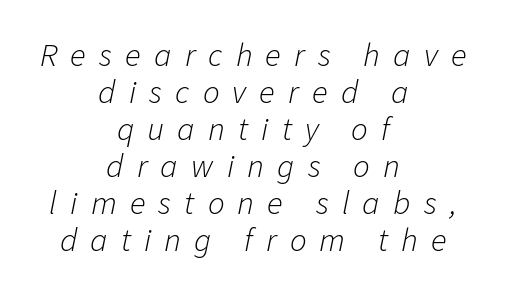
{"italic": "yes", "lean": "right", "slant_degrees": 11, "bold": "no", "weight": "light", "width": "normal", "stroke_contrast": "low", "x_height": "medium", "monospaced": "no", "underline": "no", "align": "center", "line_spacing": "tight", "line_spacing_ratio": 1.12, "letter_spacing": "wide", "letter_spacing_em": 0.4, "glyph_px": 33}
